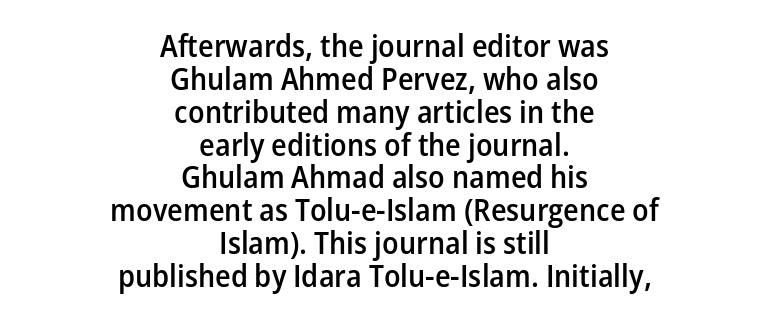
{"serif": "no", "italic": "no", "bold": "semi", "weight": "semibold", "width": "normal", "stroke_contrast": "low", "x_height": "medium", "monospaced": "no", "underline": "no", "align": "center", "line_spacing": "tight", "line_spacing_ratio": 1.06, "letter_spacing": "normal", "letter_spacing_em": 0.0, "glyph_px": 31}
